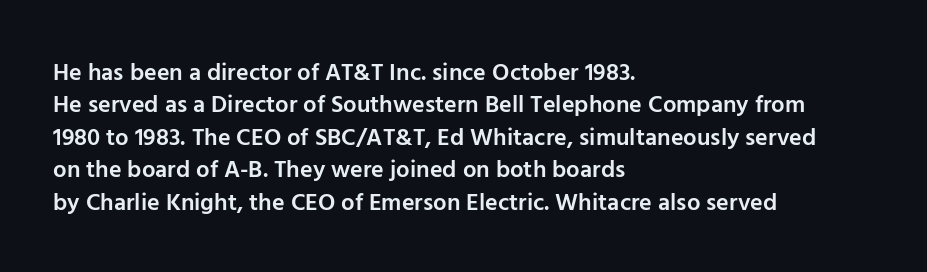
The image shows 24 px text type, upright; set left-aligned, normal line spacing (1.35x), normal letter spacing, not underlined.
